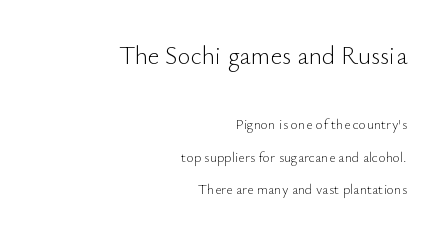
Nobody drew a line under any word here. Reading down the block, your eye finds every line finishing at a fixed right position. The lettering holds an erect, upright posture throughout. Caption: face not bold, strokes unweighted. Bigger letters appear in the top chunk; the bottom chunk is reduced.
